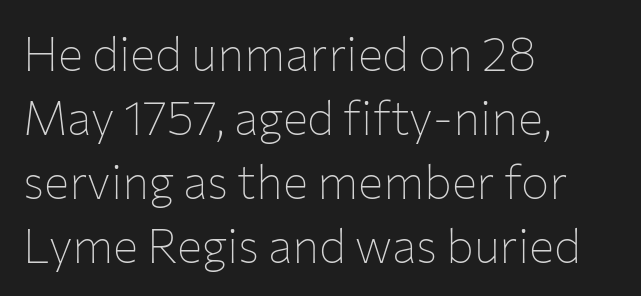
The image shows 47 px thin sans-serif type, upright; set left-aligned, normal line spacing (1.36x), normal letter spacing, not underlined; low stroke contrast and a medium x-height.
